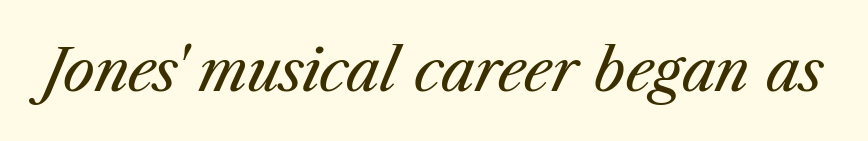
No chunkiness to these letters — they're not bold. Plain, unruled lines of type. The rendering uses natural spacing where letterforms have individual widths. Short note: letters normally spaced.
